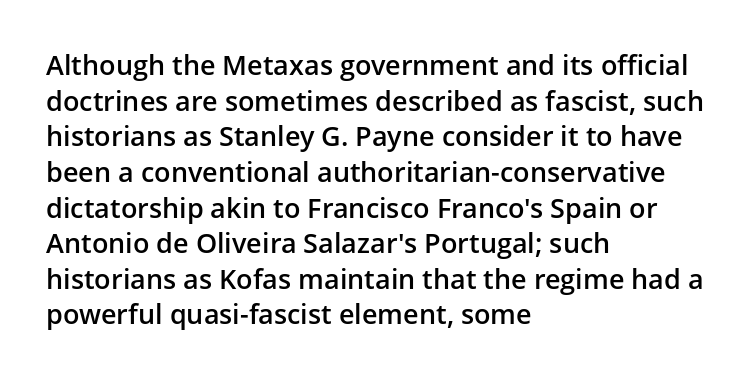
Q: Is the text bold? A: Semi-bold.
Q: Is the text italic (slanted)? A: No, it is upright.
Q: Is the text underlined? A: No.
Q: How is the paragraph aligned? A: Left-aligned.
Q: Is the spacing between letters normal or unusually wide? A: Normal.
Q: Is the spacing between lines tight, normal or loose? A: Normal.
